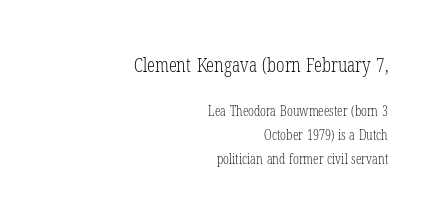
Q: Is the text bold? A: No.
Q: Is the text italic (slanted)? A: No, it is upright.
Q: Is the text underlined? A: No.
Q: How is the paragraph aligned? A: Right-aligned.
Q: Is the spacing between letters normal or unusually wide? A: Normal.
Q: Which block of text is set in a larger size, the first (top) or the second (bottom)? A: The first (top) one.
